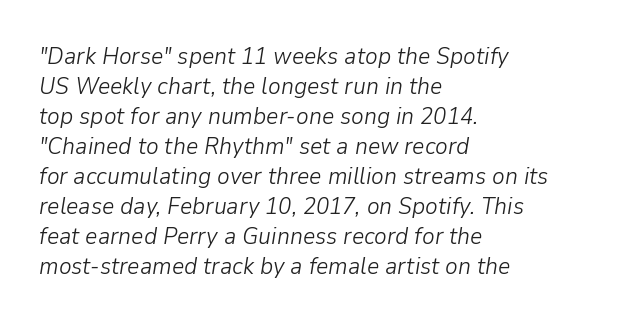
Check under the words: just untouched page. Compared with ordinary roman type, these characters are visibly tilted. One glance says typical: line gaps are just what's usual. Weight: in the light-to-regular range. Left-aligned paragraph, ragged on the right.
